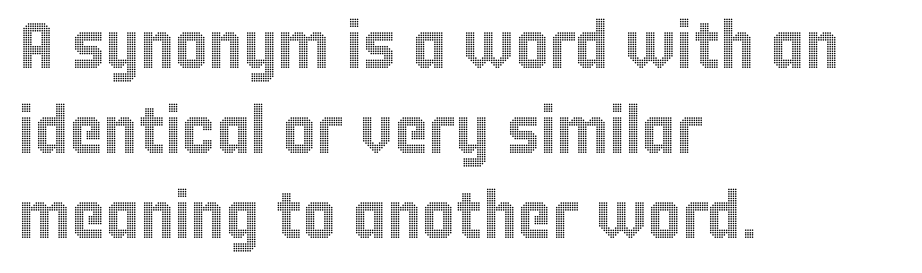
The image shows 65 px condensed type, upright; set left-aligned, normal line spacing (1.31x), normal letter spacing, not underlined; a large x-height.
